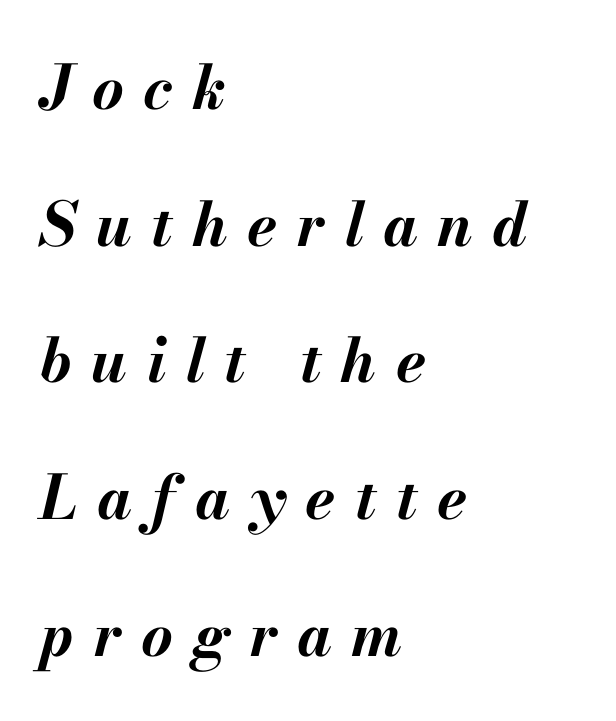
The image shows 61 px bold type, italic (leaning right); set left-aligned, loose line spacing (2.24x), unusually wide letter spacing (+0.32 em), not underlined; medium stroke contrast and a small x-height.
